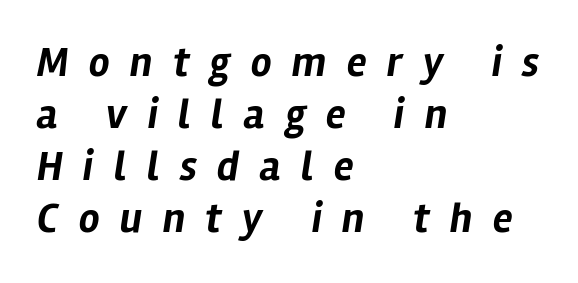
Which margin do the lines hug? The left one — the right edge is uneven. Letters rest on an invisible, unmarked baseline. The letterforms stand isolated, each surrounded by extra space. The passage shown leans; its letterforms are oblique. You could not count columns in this text — the font is proportionally spaced.
